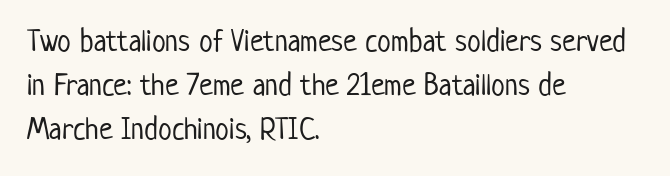
{"serif": "no", "italic": "no", "bold": "no", "weight": "light", "width": "condensed", "stroke_contrast": "low", "x_height": "medium", "monospaced": "no", "underline": "no", "align": "left", "line_spacing": "normal", "line_spacing_ratio": 1.42, "letter_spacing": "normal", "letter_spacing_em": 0.0, "glyph_px": 31}
